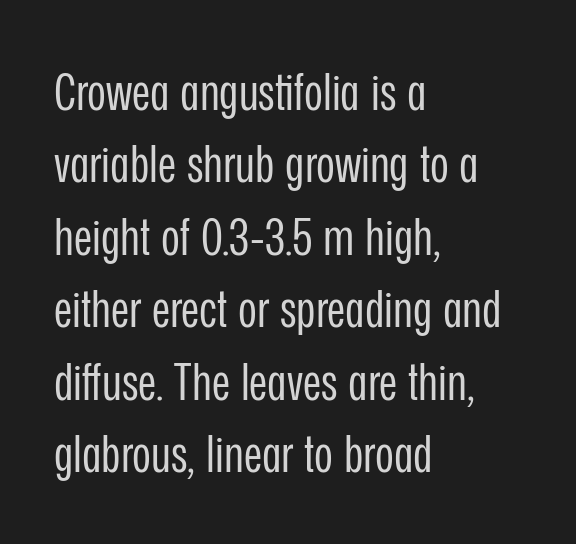
The letters advance in unequal steps, a hallmark of proportional type. These lines are composed in type without serifs. It's the straight-up-and-down kind of type. Does the leading feel generous? No, just average. The passage shown is not underscored anywhere. Students, note that the glyphs here touch the page at normal intervals.
